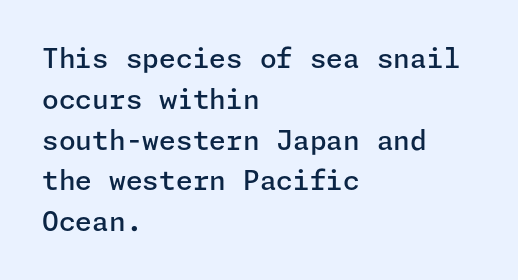
The image shows 27 px text type, upright; set left-aligned, normal line spacing (1.51x), normal letter spacing, not underlined.
